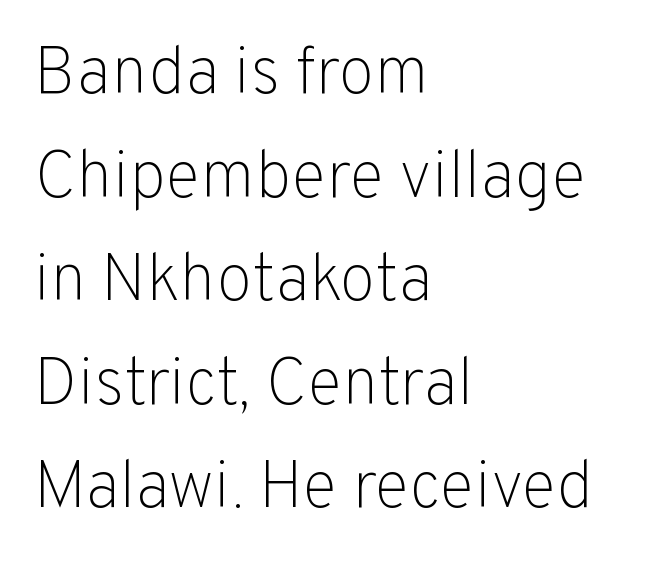
The image shows 66 px light sans-serif type, upright; set left-aligned, normal line spacing (1.57x), normal letter spacing, not underlined; low stroke contrast and a medium x-height.
